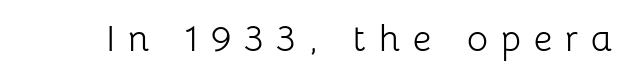
Q: Is the text bold? A: No.
Q: Is the text italic (slanted)? A: No, it is upright.
Q: Is the typeface a serif or a sans-serif typeface? A: Sans-serif.
Q: Is the text underlined? A: No.
Q: Is the spacing between letters normal or unusually wide? A: Unusually wide.
Q: Width (condensed, normal, or wide)? A: Normal.
Q: Stroke contrast? A: Low.
Q: x-height? A: Medium.
Q: Monospaced? A: No.
